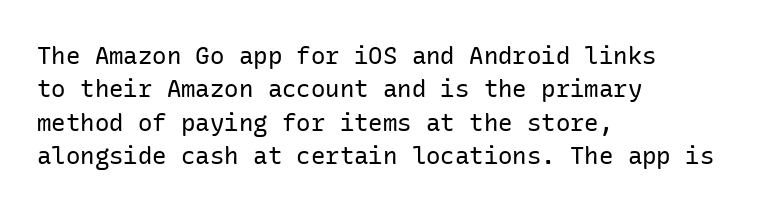
The letterforms sit at book weight or below. Posture: straight, roman, zero tilt. Tracking value appears to be zero — textbook default spacing. The passage shown stacks its lines at a standard gap. Is the block centered? No — it sits flush against the left margin. The foot of each line stays bare and open.
